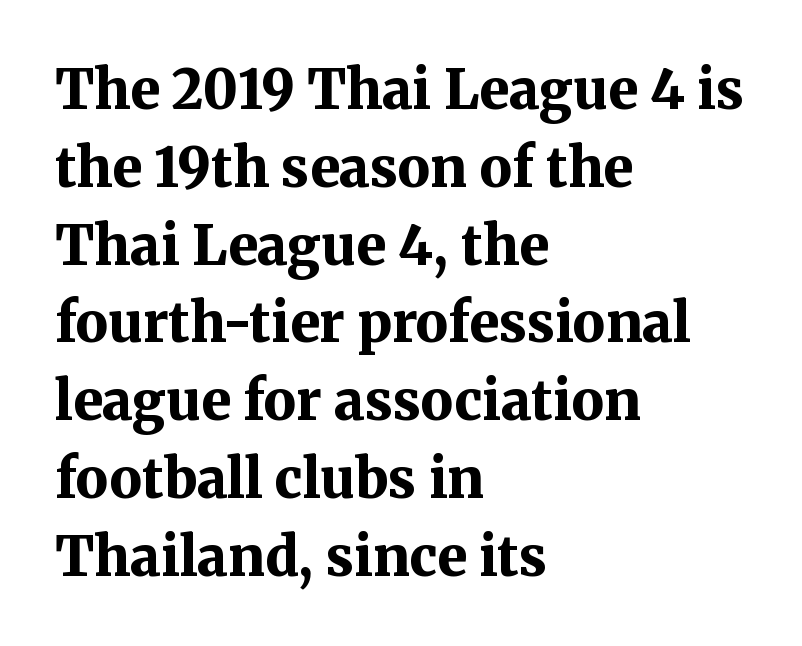
The image shows 54 px bold serif type, upright; set left-aligned, normal line spacing (1.44x), normal letter spacing, not underlined; medium stroke contrast and a medium x-height.
